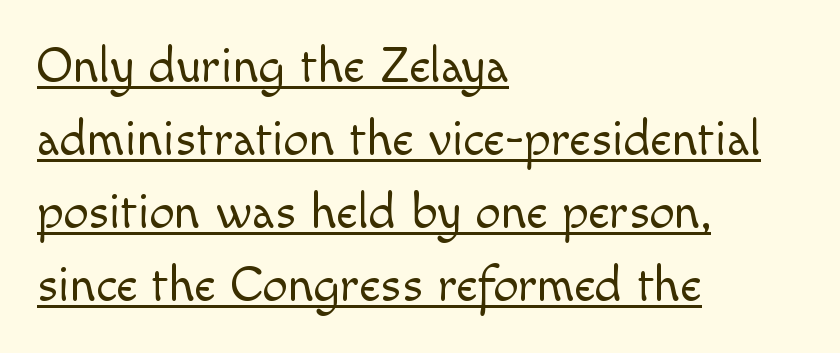
{"serif": "no", "italic": "no", "bold": "no", "weight": "light", "width": "normal", "x_height": "small", "monospaced": "no", "underline": "yes", "align": "left", "line_spacing": "normal", "line_spacing_ratio": 1.46, "letter_spacing": "normal", "letter_spacing_em": 0.0, "glyph_px": 50}
